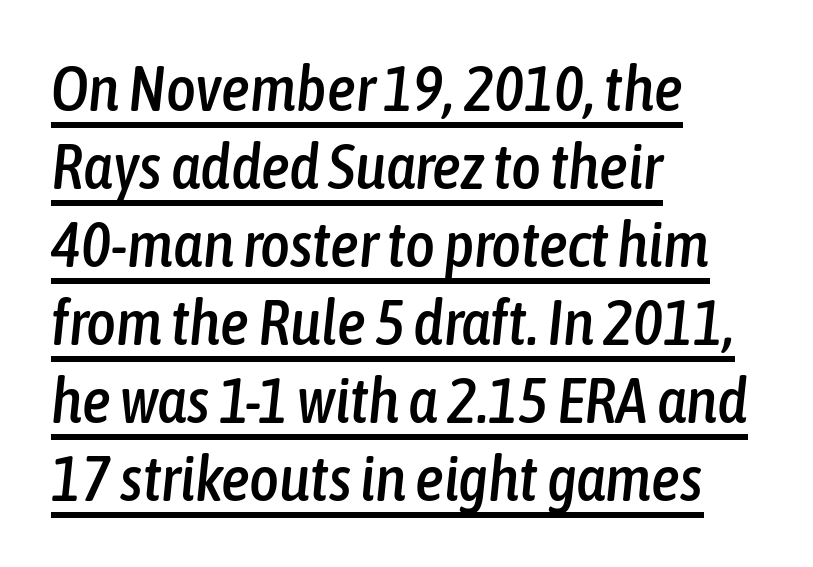
The image shows 64 px condensed type, italic (leaning right); set left-aligned, line spacing 1.22x, normal letter spacing, underlined; low stroke contrast and a medium x-height.
